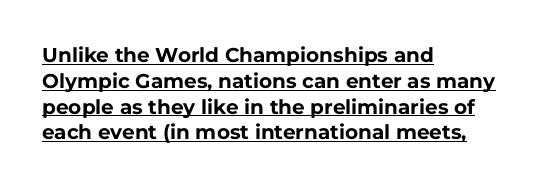
The type sits square on the baseline with zero lean. Characters follow at the spacing the type designer built in. Normally led — the rows are evenly, conventionally spaced. The rendering uses a bold face; every stroke is thick and dark. These lines are set flush left with a ragged right edge. Compared with undecorated copy, this sample adds a rule below the words.
